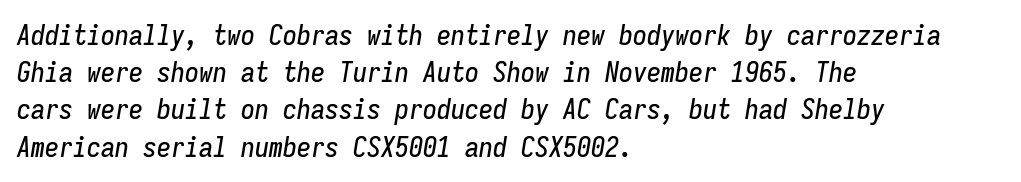
The image shows 28 px condensed type, italic (leaning right), monospaced; set left-aligned, normal line spacing (1.33x), normal letter spacing, not underlined; low stroke contrast and a medium x-height.
